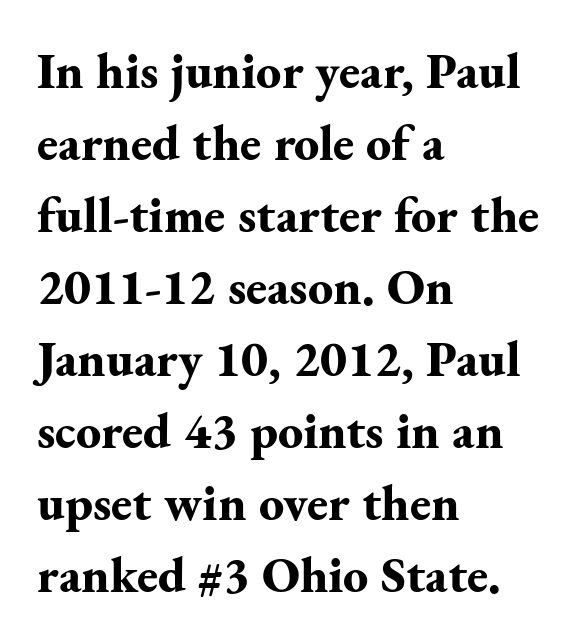
{"serif": "yes", "italic": "no", "bold": "yes", "weight": "bold", "width": "normal", "stroke_contrast": "medium", "x_height": "small", "monospaced": "no", "underline": "no", "align": "left", "line_spacing": "normal", "line_spacing_ratio": 1.44, "letter_spacing": "normal", "letter_spacing_em": 0.0, "glyph_px": 50}
